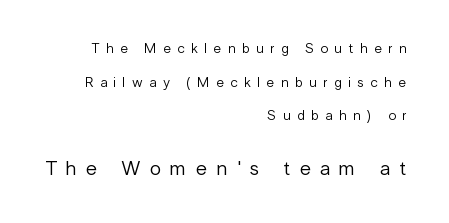
Posture: upright roman. A flush-right, rag-left setting is used for this passage. The letterforms sit at book weight or below. A typesetter would call this heavily tracked-out type.
